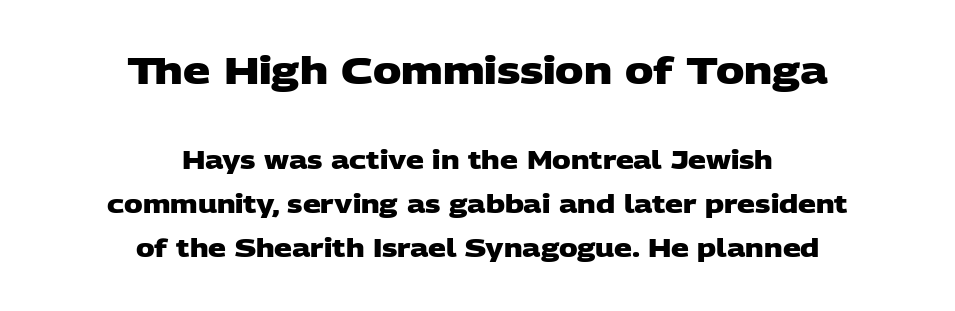
Character size in the leading block exceeds that of the trailing block. Clear beneath every line of the passage. Each line is balanced around a shared central axis. Here the designer chose a conventional face with non-uniform glyph widths. Set as a true bold cut, around the 700 mark. Spacing between characters is what you'd get straight out of the box.
